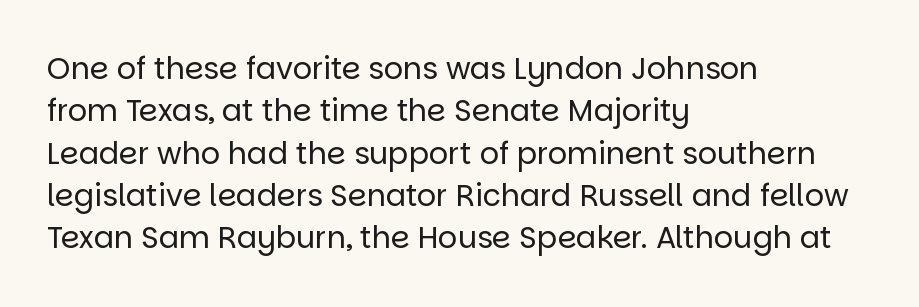
Unmarked baselines from the first word to the last. Serifs: no, the terminals of the letterforms are clean. Nothing heavy about these letters — not bold at all. Caption: multi-line text, flush left, ragged right. Italic: no, the glyphs are upright roman.
